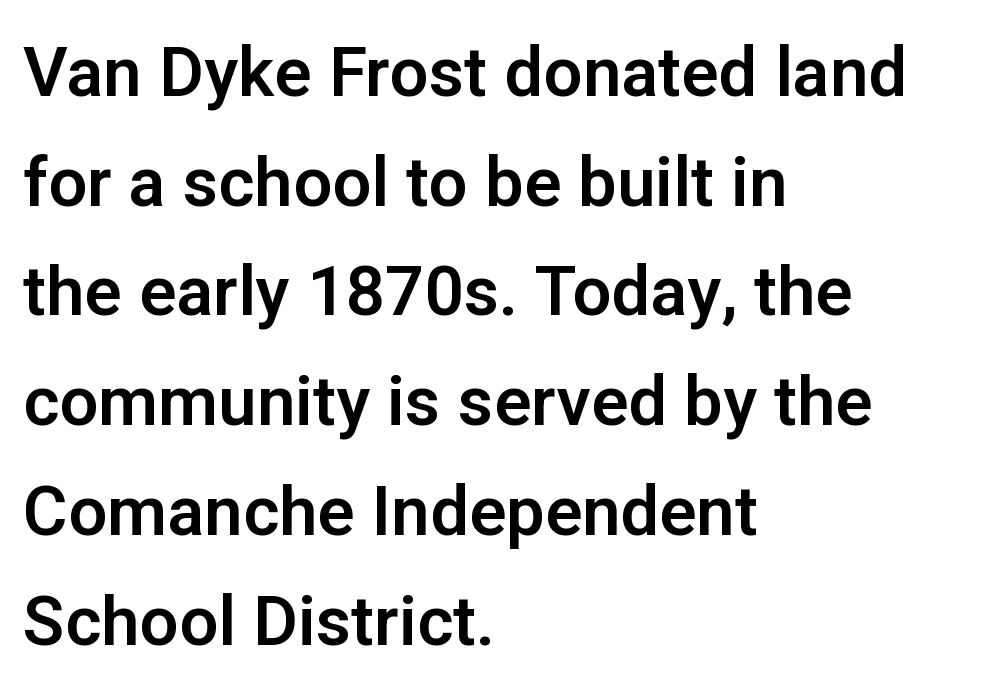
Q: Is the text italic (slanted)? A: No, it is upright.
Q: Is the typeface a serif or a sans-serif typeface? A: Sans-serif.
Q: Is the text underlined? A: No.
Q: How is the paragraph aligned? A: Left-aligned.
Q: Is the spacing between letters normal or unusually wide? A: Normal.
Q: Is the spacing between lines tight, normal or loose? A: Normal.
Q: Width (condensed, normal, or wide)? A: Normal.
Q: Stroke contrast? A: Low.
Q: x-height? A: Medium.
Q: Monospaced? A: No.
